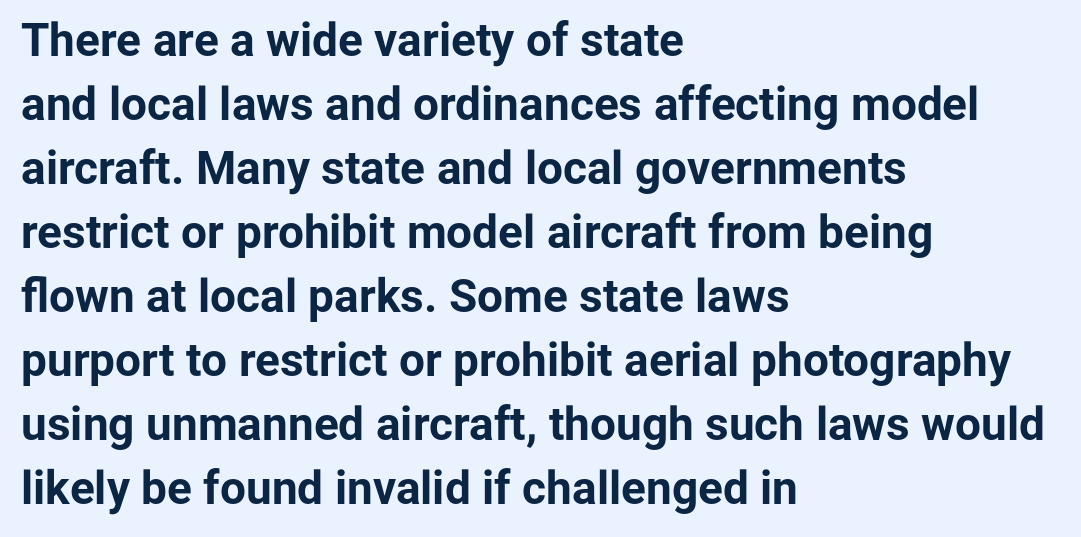
The image shows 46 px bold sans-serif type, upright; set left-aligned, normal line spacing (1.39x), normal letter spacing, not underlined; low stroke contrast and a medium x-height.
